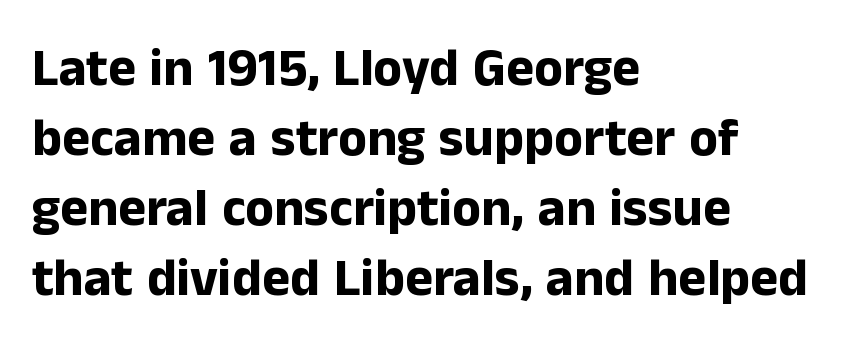
The image shows 53 px bold sans-serif type, upright; set left-aligned, normal line spacing (1.32x), normal letter spacing, not underlined; low stroke contrast and a medium x-height.
